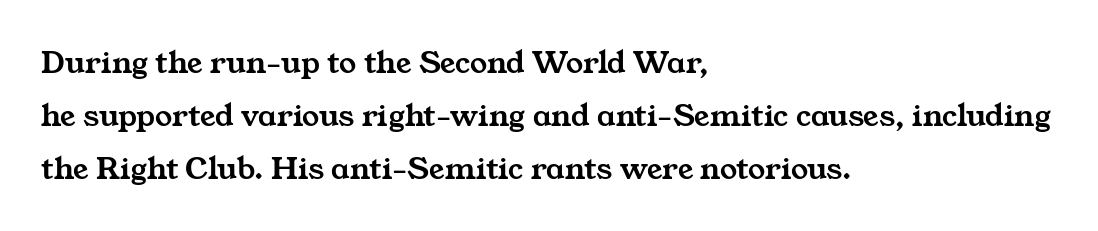
The image shows 34 px wide serif type; set left-aligned, normal line spacing (1.56x), normal letter spacing, not underlined; medium stroke contrast and a medium x-height.
